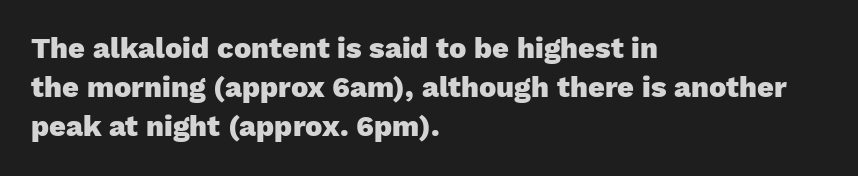
The image shows 29 px heavy sans-serif type, upright; set left-aligned, normal line spacing (1.35x), normal letter spacing, not underlined; low stroke contrast and a medium x-height.
